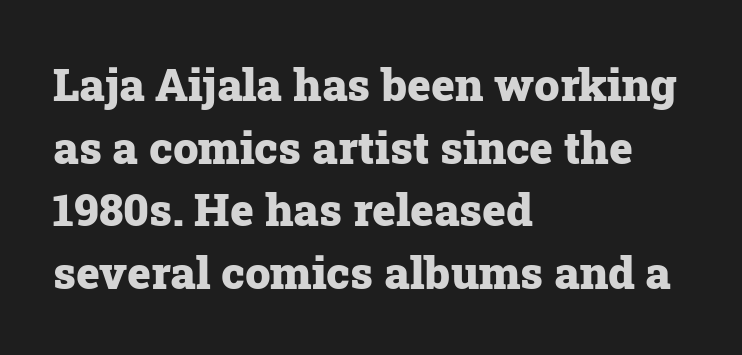
Varying glyph widths throughout — classic text-font behaviour. As a designer I'd log this as weight 700, bold. The foot of each line stays bare and open. Horizontally, the lines are justified to the leading edge only. Between one letter and the next there's only the usual sliver of space. Vertical spacing — default.
